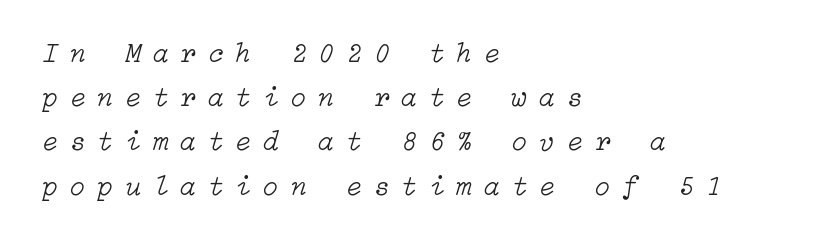
The strokes are not fattened; the text isn't bold. The vertical gap from one line to the next is medium. The rendering inserts visible extra space after every character. A student would call this left alignment; a typographer would say flush left, rag right. Lines of text with bare space underneath.
